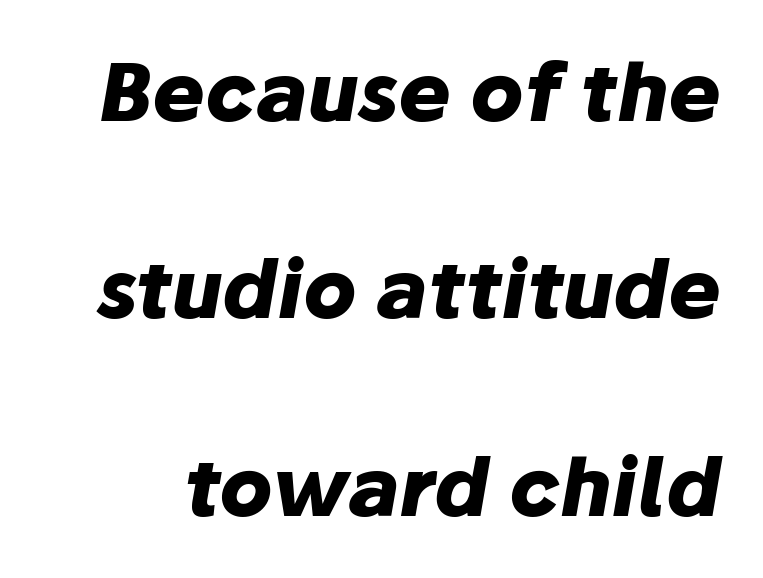
{"italic": "yes", "lean": "right", "slant_degrees": 10, "bold": "yes", "weight": "heavy", "width": "normal", "stroke_contrast": "low", "x_height": "medium", "monospaced": "no", "underline": "no", "line_spacing": "loose", "line_spacing_ratio": 2.5, "letter_spacing": "normal", "letter_spacing_em": 0.0, "glyph_px": 79}
